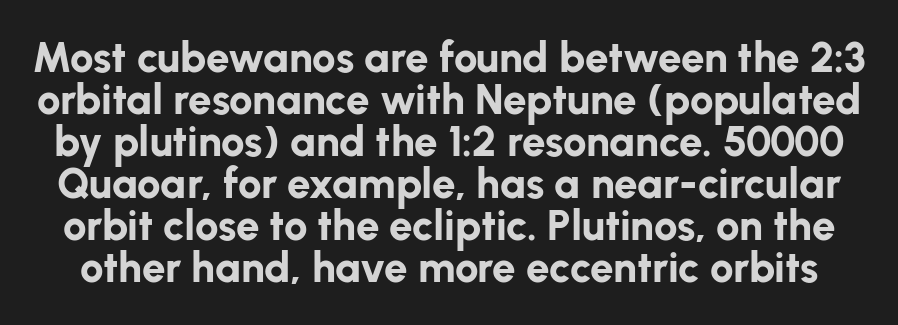
You could not count columns in this text — the font is proportionally spaced. Classification — sans serif. The specimen reads as upright at a glance. The strip under each line holds only bare page. Look at the tracking — it's just the regular setting, nothing added.
